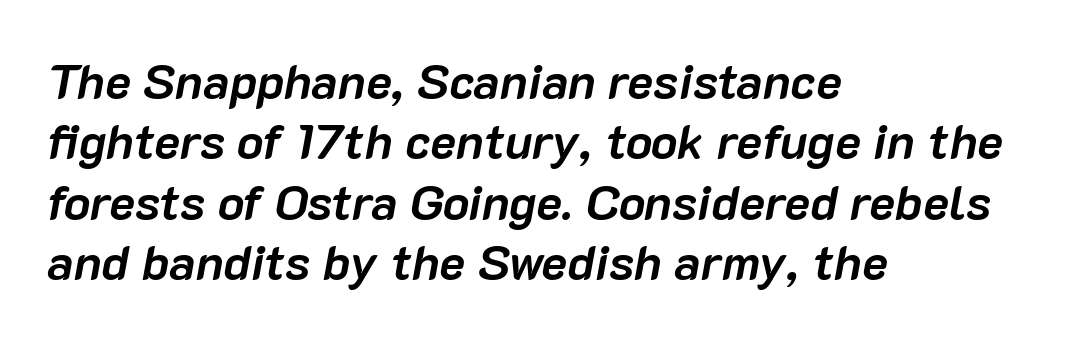
Observe the lean: these are italic letterforms. Looks like regular typesetting: each glyph gets only the width it needs. Strokes here are thick enough to call this a true bold. Casual observation: everything's shoved over to the left. This sample uses plain, unmodified letter spacing.
